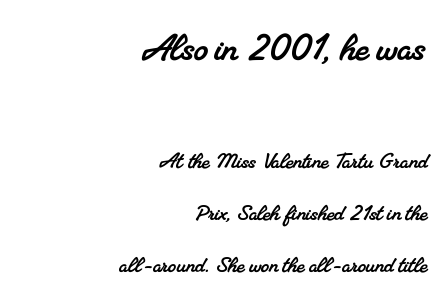
The image shows 45 px serif type; set right-aligned, loose line spacing (2.0x), normal letter spacing, not underlined; the first (top) block is 1.73x larger; medium stroke contrast and a small x-height.
